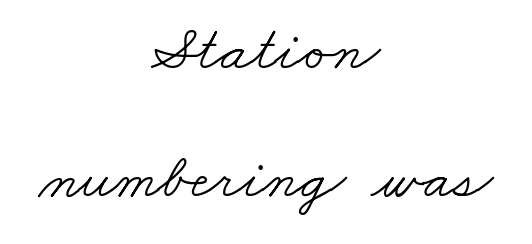
Q: Is the text bold? A: No.
Q: Is the typeface a serif or a sans-serif typeface? A: Serif.
Q: Is the text underlined? A: No.
Q: How is the paragraph aligned? A: Centered.
Q: Is the spacing between letters normal or unusually wide? A: Normal.
Q: Is the spacing between lines tight, normal or loose? A: Loose.
Q: Width (condensed, normal, or wide)? A: Wide.
Q: Stroke contrast? A: Low.
Q: x-height? A: Small.
Q: Monospaced? A: No.
